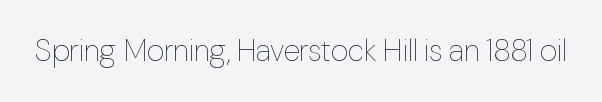
Q: Is the text bold? A: No.
Q: Is the text italic (slanted)? A: No, it is upright.
Q: Is the text underlined? A: No.
Q: Is the spacing between letters normal or unusually wide? A: Normal.
Q: Width (condensed, normal, or wide)? A: Normal.
Q: Stroke contrast? A: Low.
Q: x-height? A: Medium.
Q: Monospaced? A: No.
